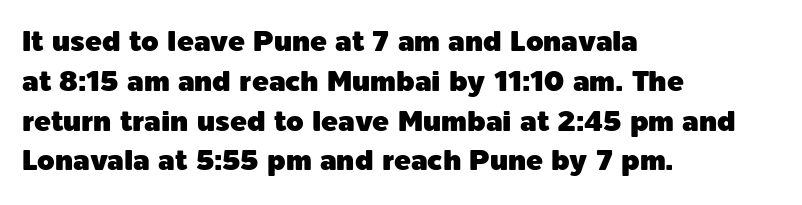
{"serif": "no", "italic": "no", "width": "normal", "x_height": "medium", "monospaced": "no", "underline": "no", "align": "left", "line_spacing": "normal", "line_spacing_ratio": 1.42, "letter_spacing": "normal", "letter_spacing_em": 0.0, "glyph_px": 28}
